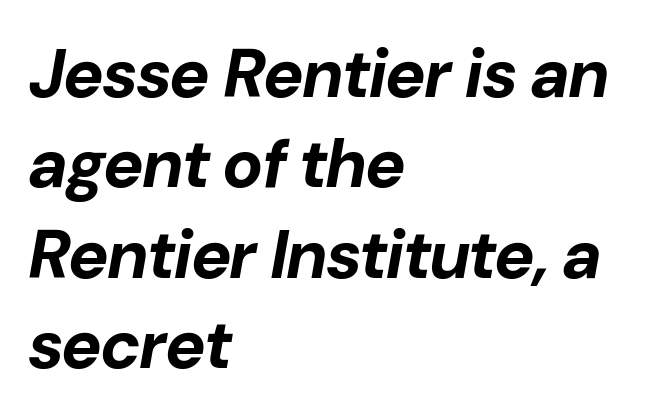
Words float on clear page, feet unadorned. It's the slanting kind of type. These lines are rendered in a variable-pitch font. Where is the straight margin? On the left. The letterforms sit shoulder to shoulder at normal distance. Line spacing here is normal.
